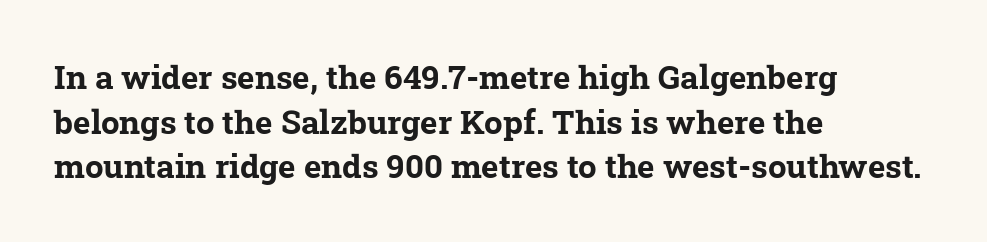
The image shows 33 px bold serif type; set left-aligned, normal line spacing (1.35x), normal letter spacing, not underlined; low stroke contrast and a medium x-height.
